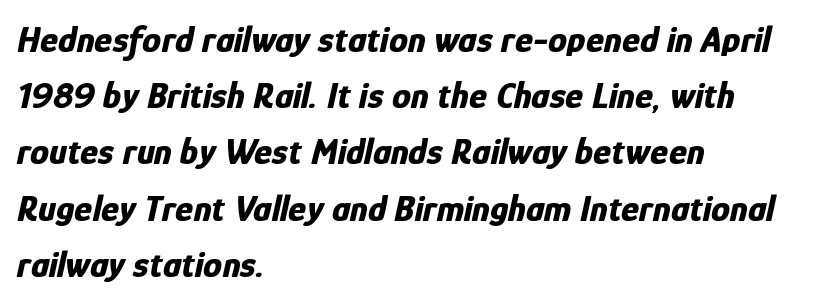
Q: Is the text bold? A: Yes.
Q: Is the text italic (slanted)? A: Yes, it leans right by about 12 degrees.
Q: Is the text underlined? A: No.
Q: How is the paragraph aligned? A: Left-aligned.
Q: Is the spacing between letters normal or unusually wide? A: Normal.
Q: Is the spacing between lines tight, normal or loose? A: Normal.
Q: Width (condensed, normal, or wide)? A: Condensed.
Q: Stroke contrast? A: Low.
Q: x-height? A: Medium.
Q: Monospaced? A: No.
